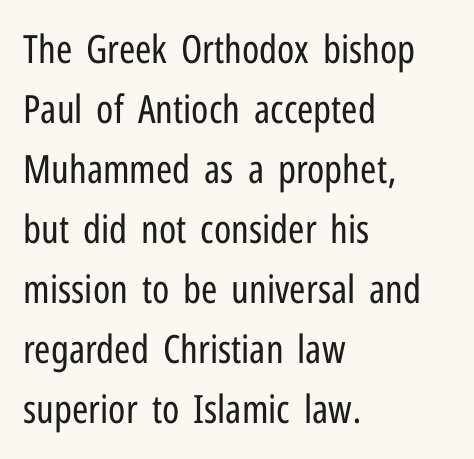
Q: Is the text bold? A: No.
Q: Is the text italic (slanted)? A: No, it is upright.
Q: Is the typeface a serif or a sans-serif typeface? A: Sans-serif.
Q: Is the text underlined? A: No.
Q: How is the paragraph aligned? A: Left-aligned.
Q: Is the spacing between letters normal or unusually wide? A: Normal.
Q: Is the spacing between lines tight, normal or loose? A: Normal.
Q: Width (condensed, normal, or wide)? A: Condensed.
Q: Stroke contrast? A: Low.
Q: x-height? A: Medium.
Q: Monospaced? A: No.
